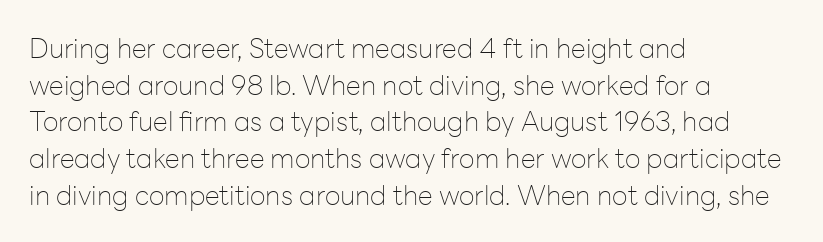
Reading down the block, your eye returns to a fixed left position each line. Do the letters lean? They stand straight. The strip under each line holds only bare page. Bold? No — there's no thickening of the strokes. Line spacing here is normal. Glyph-to-glyph distance matches everyday printed text.
